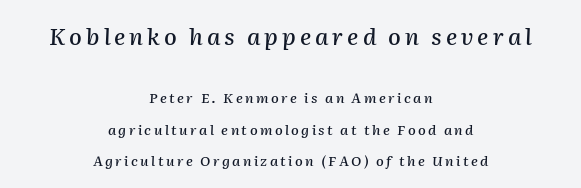
{"italic": "yes", "lean": "right", "slant_degrees": 2, "underline": "no", "align": "center", "line_spacing": "loose", "line_spacing_ratio": 2.22, "larger_block": "first", "size_ratio": 1.64, "glyph_px": 23}
